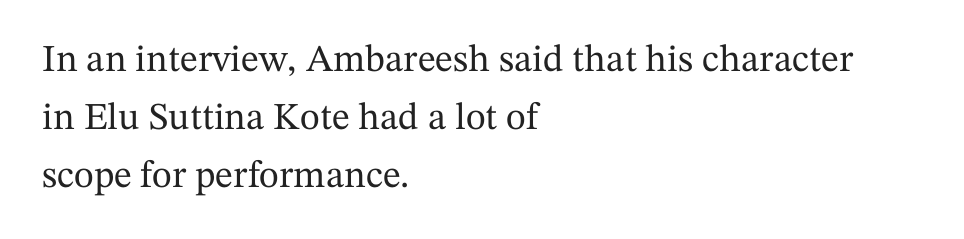
Designer's note — italics off, roman on. If you measured baseline to baseline, you'd find a middling distance. The letters advance in unequal steps, a hallmark of proportional type. The typeface chosen for these lines features serifs.
